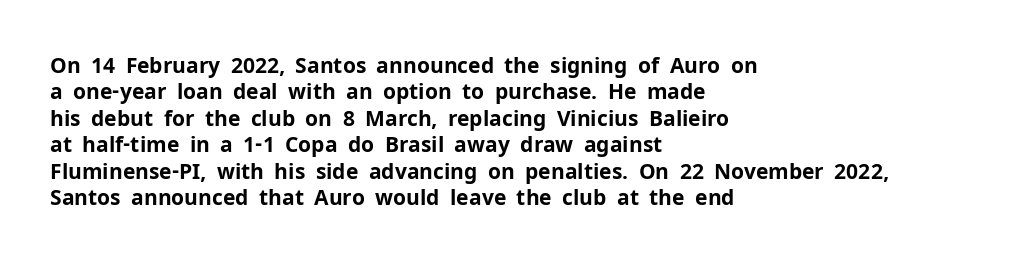
The image shows 21 px bold type, upright; set left-aligned, normal line spacing (1.26x), normal letter spacing, not underlined.
